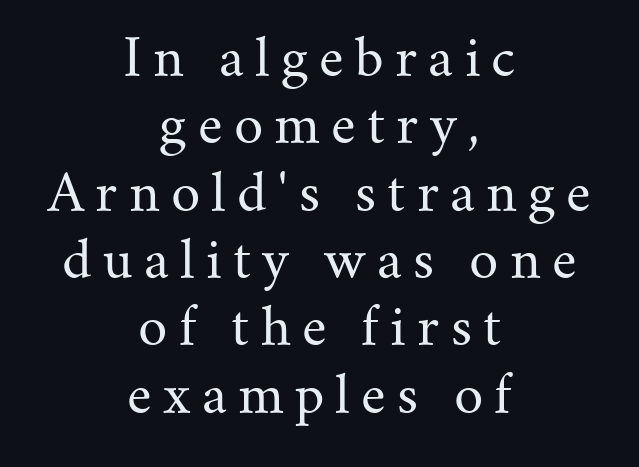
The image shows 51 px regular-weight serif type, upright; set centered, normal line spacing (1.32x), unusually wide letter spacing (+0.22 em), not underlined; medium stroke contrast and a small x-height.
